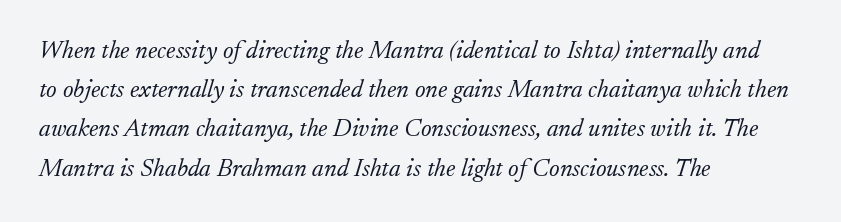
{"italic": "yes", "lean": "right", "slant_degrees": 17, "bold": "no", "underline": "no", "align": "left", "line_spacing": "normal", "line_spacing_ratio": 1.57, "letter_spacing": "normal", "letter_spacing_em": 0.0, "glyph_px": 25}
